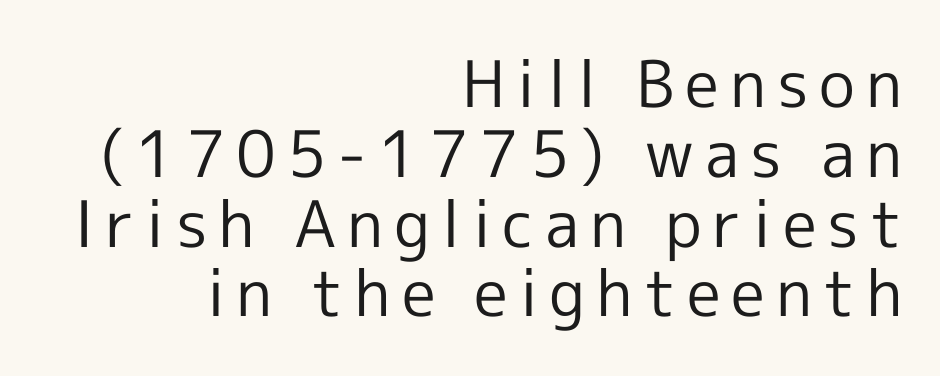
{"serif": "no", "italic": "no", "bold": "no", "weight": "regular", "width": "normal", "x_height": "medium", "monospaced": "no", "underline": "no", "align": "right", "line_spacing": "tight", "line_spacing_ratio": 1.09, "glyph_px": 64}
